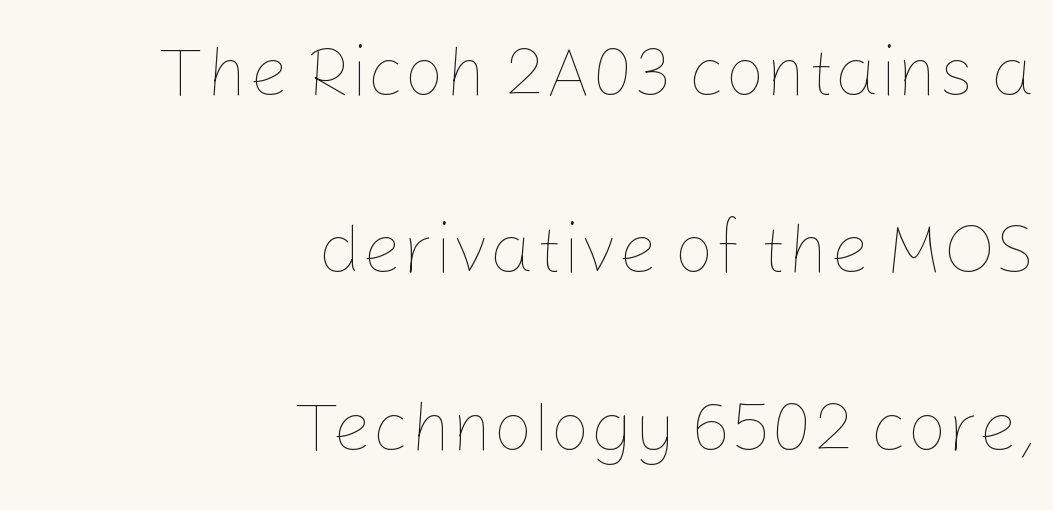
The image shows 71 px thin type, upright; set right-aligned, loose line spacing (2.5x), normal letter spacing, not underlined; low stroke contrast and a medium x-height.
